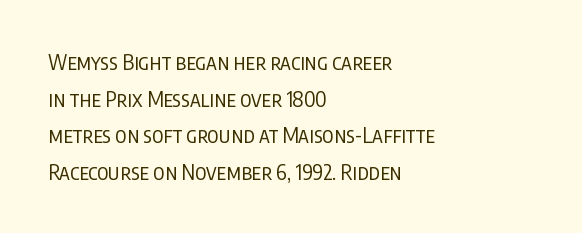
The image shows 21 px text type, upright; set left-aligned, line spacing 1.74x, normal letter spacing, not underlined.
